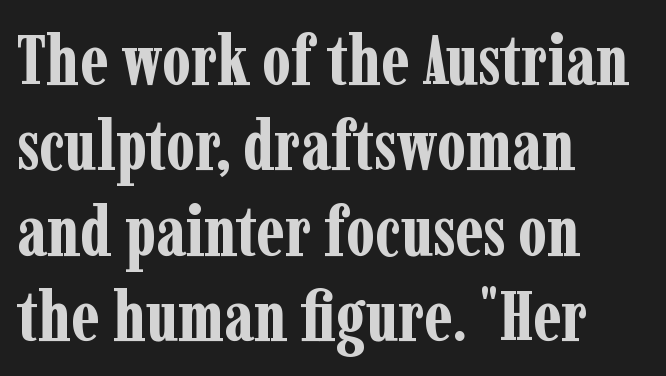
Q: Is the text bold? A: Yes.
Q: Is the text italic (slanted)? A: No, it is upright.
Q: Is the typeface a serif or a sans-serif typeface? A: Serif.
Q: Is the text underlined? A: No.
Q: How is the paragraph aligned? A: Left-aligned.
Q: Is the spacing between letters normal or unusually wide? A: Normal.
Q: Width (condensed, normal, or wide)? A: Condensed.
Q: Stroke contrast? A: Low.
Q: x-height? A: Medium.
Q: Monospaced? A: No.
